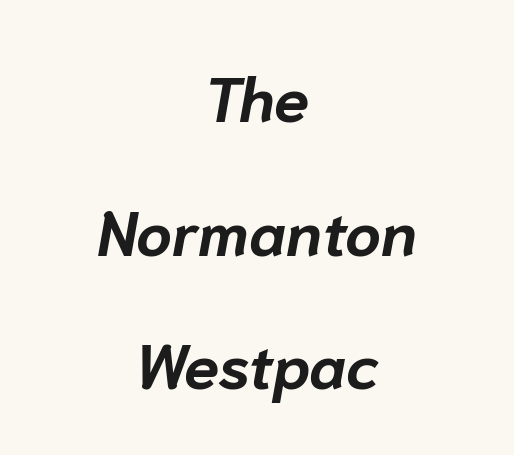
The image shows 63 px bold type, italic (leaning right); set centered, loose line spacing (2.12x), normal letter spacing, not underlined; low stroke contrast and a medium x-height.
